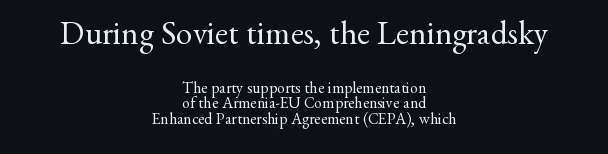
{"serif": "yes", "italic": "no", "bold": "no", "weight": "regular", "width": "normal", "stroke_contrast": "medium", "x_height": "small", "monospaced": "no", "underline": "no", "align": "center", "line_spacing": "tight", "line_spacing_ratio": 0.98, "letter_spacing": "normal", "letter_spacing_em": 0.0, "larger_block": "first", "size_ratio": 2.06, "glyph_px": 33}
